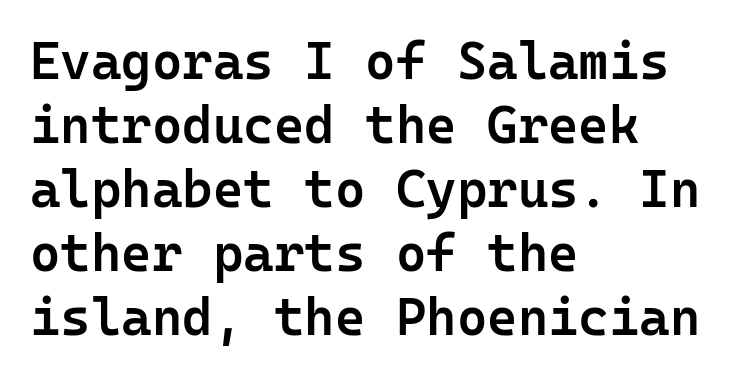
{"serif": "no", "italic": "no", "bold": "semi", "weight": "semibold", "width": "normal", "stroke_contrast": "low", "x_height": "medium", "monospaced": "yes", "underline": "no", "align": "left", "line_spacing_ratio": 1.23, "letter_spacing": "normal", "letter_spacing_em": 0.0, "glyph_px": 52}
